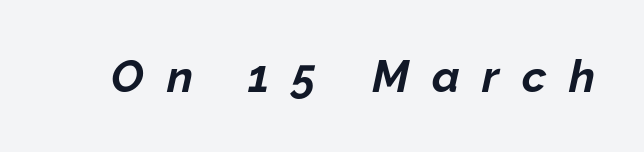
Q: Is the text bold? A: Yes.
Q: Is the text italic (slanted)? A: Yes, it leans right by about 12 degrees.
Q: Is the text underlined? A: No.
Q: Is the spacing between letters normal or unusually wide? A: Unusually wide.
Q: Width (condensed, normal, or wide)? A: Normal.
Q: Stroke contrast? A: Low.
Q: x-height? A: Medium.
Q: Monospaced? A: No.
